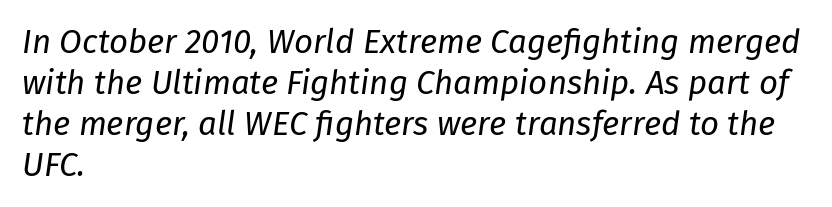
{"italic": "yes", "lean": "right", "slant_degrees": 8, "bold": "no", "weight": "regular", "width": "normal", "stroke_contrast": "low", "x_height": "medium", "monospaced": "no", "underline": "no", "align": "left", "line_spacing_ratio": 1.24, "letter_spacing": "normal", "letter_spacing_em": 0.0, "glyph_px": 33}
